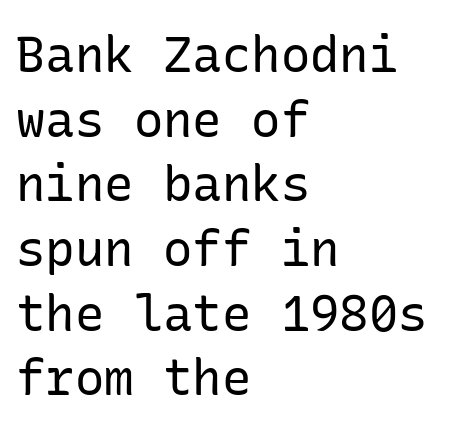
The image shows 49 px regular-weight sans-serif type, upright; set left-aligned, normal line spacing (1.32x), normal letter spacing, not underlined; low stroke contrast and a medium x-height.
